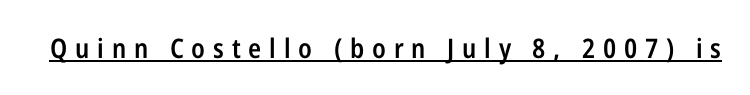
Q: Is the text bold? A: Semi-bold.
Q: Is the text italic (slanted)? A: No, it is upright.
Q: Is the text underlined? A: Yes.
Q: Is the spacing between letters normal or unusually wide? A: Unusually wide.
